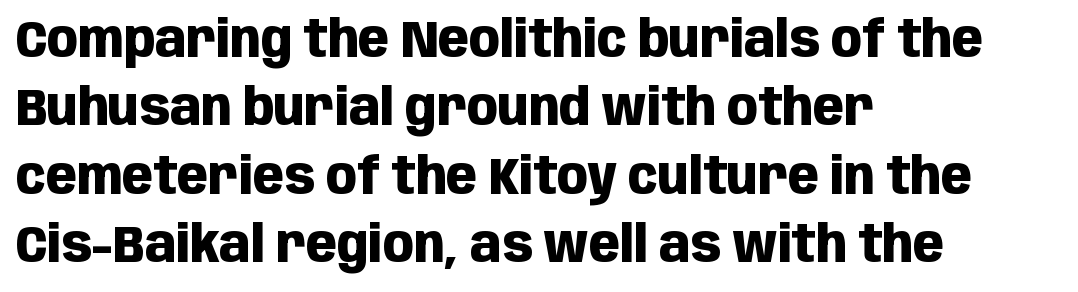
The image shows 51 px heavy, condensed sans-serif type, upright; set left-aligned, normal line spacing (1.34x), normal letter spacing, not underlined; low stroke contrast and a large x-height.
